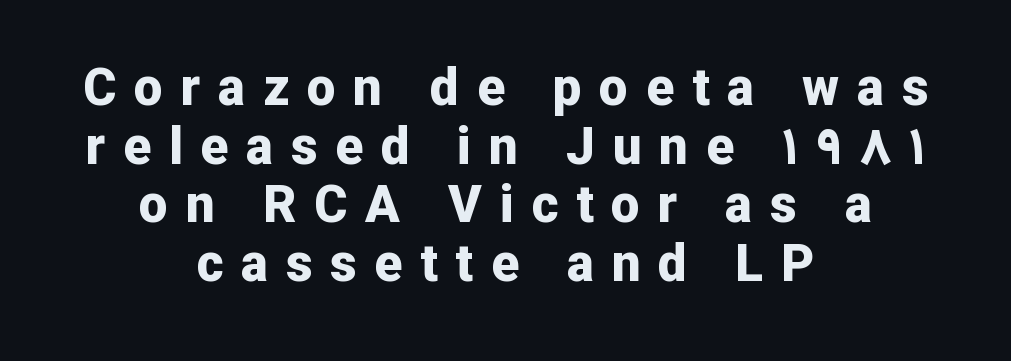
{"serif": "no", "italic": "no", "bold": "yes", "weight": "bold", "width": "normal", "stroke_contrast": "low", "x_height": "medium", "monospaced": "no", "underline": "no", "align": "center", "line_spacing": "tight", "line_spacing_ratio": 1.15, "letter_spacing": "wide", "letter_spacing_em": 0.35, "glyph_px": 51}
